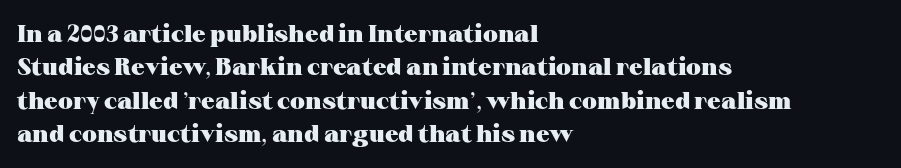
{"italic": "no", "bold": "yes", "underline": "no", "align": "left", "line_spacing": "normal", "line_spacing_ratio": 1.39, "letter_spacing": "normal", "letter_spacing_em": 0.0, "glyph_px": 24}
